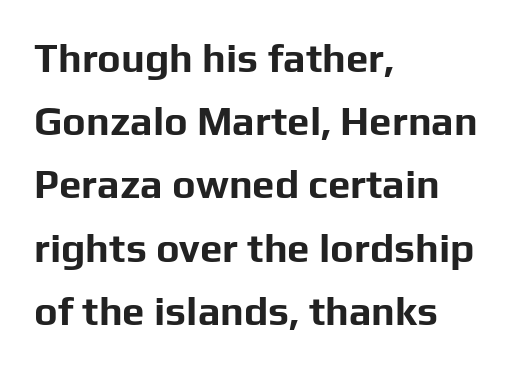
Q: Is the text bold? A: Yes.
Q: Is the text italic (slanted)? A: No, it is upright.
Q: Is the typeface a serif or a sans-serif typeface? A: Sans-serif.
Q: Is the text underlined? A: No.
Q: How is the paragraph aligned? A: Left-aligned.
Q: Is the spacing between letters normal or unusually wide? A: Normal.
Q: Is the spacing between lines tight, normal or loose? A: Normal.
Q: Width (condensed, normal, or wide)? A: Normal.
Q: Stroke contrast? A: Low.
Q: x-height? A: Medium.
Q: Monospaced? A: No.
